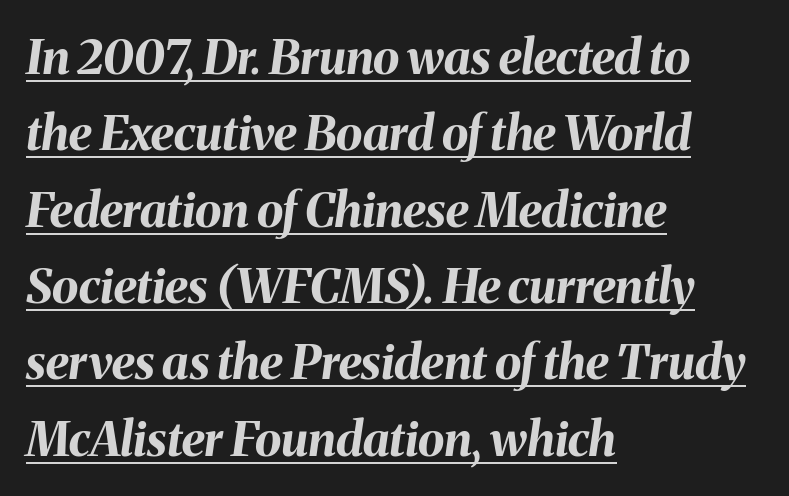
{"italic": "yes", "lean": "right", "slant_degrees": 8, "bold": "yes", "weight": "bold", "width": "normal", "stroke_contrast": "medium", "x_height": "medium", "monospaced": "no", "underline": "yes", "align": "left", "line_spacing": "normal", "line_spacing_ratio": 1.59, "letter_spacing": "normal", "letter_spacing_em": 0.0, "glyph_px": 48}
